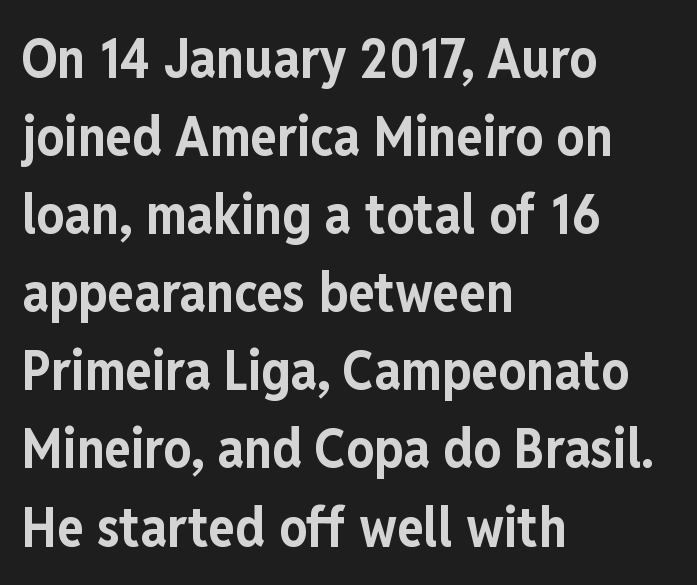
Q: Is the text bold? A: Yes.
Q: Is the text italic (slanted)? A: No, it is upright.
Q: Is the typeface a serif or a sans-serif typeface? A: Sans-serif.
Q: Is the text underlined? A: No.
Q: How is the paragraph aligned? A: Left-aligned.
Q: Is the spacing between letters normal or unusually wide? A: Normal.
Q: Is the spacing between lines tight, normal or loose? A: Normal.
Q: Width (condensed, normal, or wide)? A: Condensed.
Q: Stroke contrast? A: Low.
Q: x-height? A: Medium.
Q: Monospaced? A: No.
